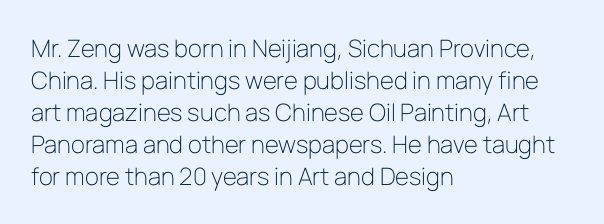
Q: Is the text bold? A: No.
Q: Is the text italic (slanted)? A: No, it is upright.
Q: Is the text underlined? A: No.
Q: How is the paragraph aligned? A: Left-aligned.
Q: Is the spacing between letters normal or unusually wide? A: Normal.
Q: Is the spacing between lines tight, normal or loose? A: Normal.
